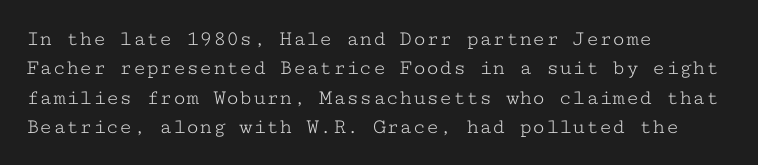
{"italic": "no", "bold": "no", "underline": "no", "align": "left", "line_spacing": "normal", "line_spacing_ratio": 1.33, "letter_spacing": "normal", "letter_spacing_em": 0.0, "glyph_px": 22}
